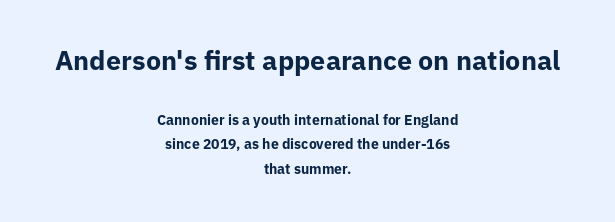
Q: Is the text bold? A: Yes.
Q: Is the text italic (slanted)? A: No, it is upright.
Q: Is the text underlined? A: No.
Q: How is the paragraph aligned? A: Centered.
Q: Is the spacing between letters normal or unusually wide? A: Normal.
Q: Which block of text is set in a larger size, the first (top) or the second (bottom)? A: The first (top) one.
